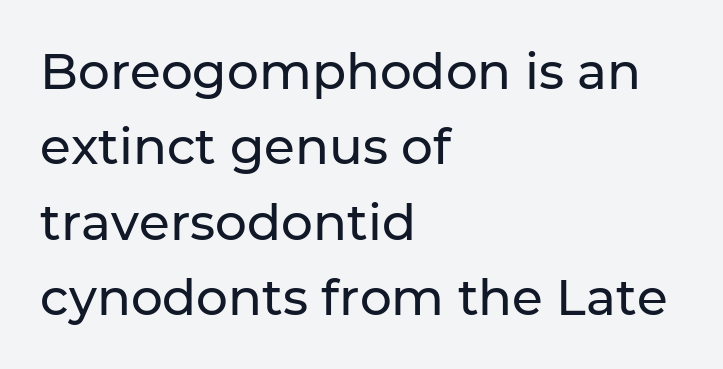
{"serif": "no", "italic": "no", "width": "normal", "stroke_contrast": "low", "x_height": "medium", "monospaced": "no", "underline": "no", "align": "left", "line_spacing": "normal", "line_spacing_ratio": 1.51, "letter_spacing": "normal", "letter_spacing_em": 0.0, "glyph_px": 50}
